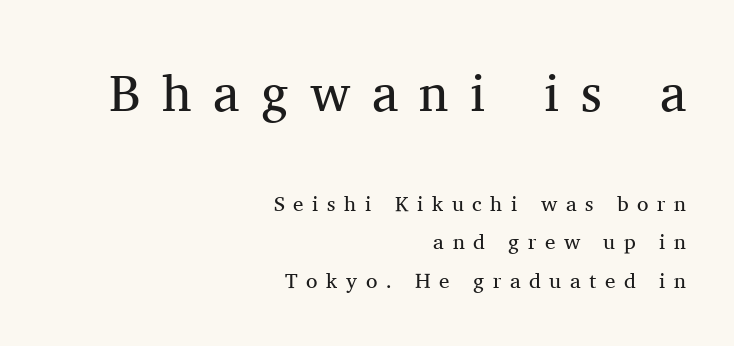
The image shows 52 px regular-weight serif type, upright; set right-aligned, line spacing 1.83x, unusually wide letter spacing (+0.41 em), not underlined; the first (top) block is 2.48x larger; medium stroke contrast and a medium x-height.
